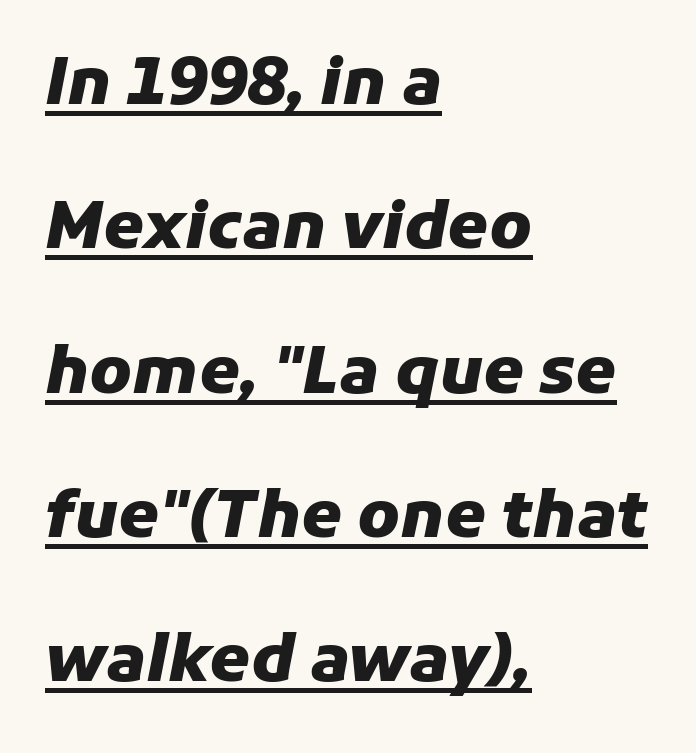
{"italic": "yes", "lean": "right", "slant_degrees": 11, "bold": "yes", "weight": "heavy", "width": "normal", "stroke_contrast": "low", "x_height": "medium", "monospaced": "no", "underline": "yes", "align": "left", "line_spacing": "loose", "line_spacing_ratio": 2.22, "letter_spacing": "normal", "letter_spacing_em": 0.0, "glyph_px": 65}
